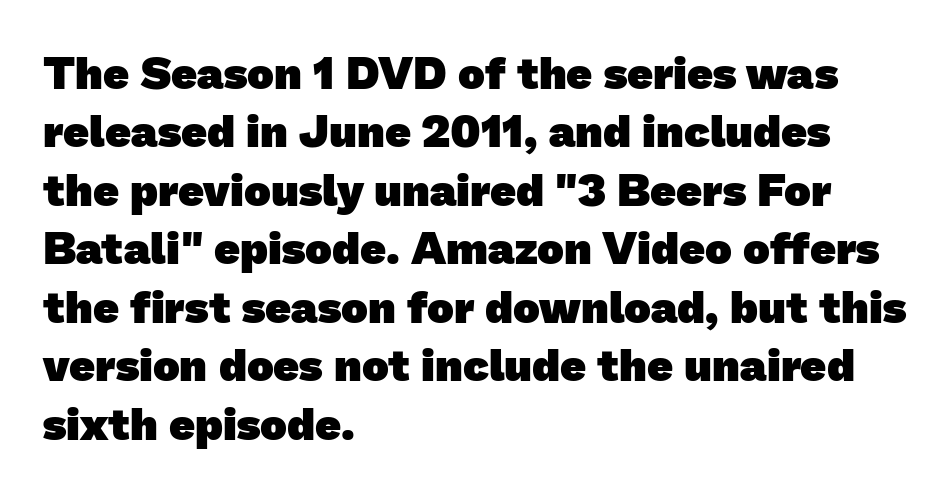
The image shows 45 px heavy sans-serif type; set left-aligned, normal line spacing (1.3x), normal letter spacing, not underlined; low stroke contrast and a medium x-height.
